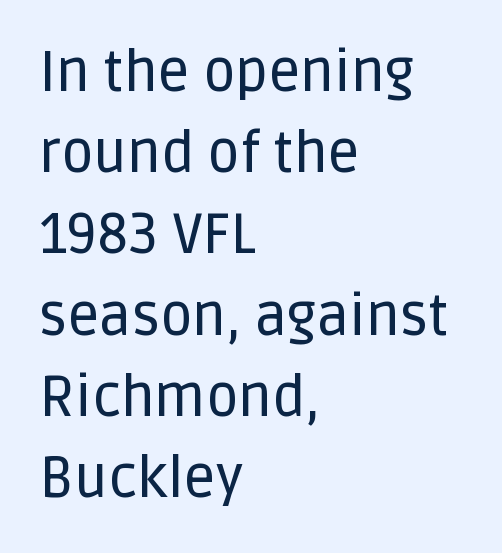
The image shows 56 px sans-serif type, upright; set left-aligned, normal line spacing (1.45x), normal letter spacing, not underlined; low stroke contrast and a large x-height.
